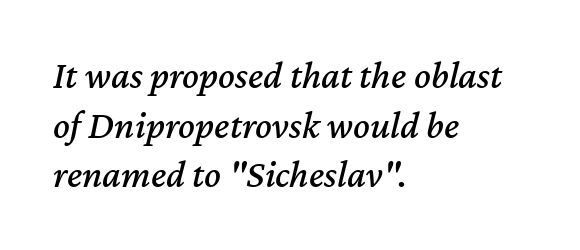
Q: Is the text italic (slanted)? A: Yes, it leans right by about 12 degrees.
Q: Is the text underlined? A: No.
Q: How is the paragraph aligned? A: Left-aligned.
Q: Is the spacing between letters normal or unusually wide? A: Normal.
Q: Is the spacing between lines tight, normal or loose? A: Normal.
Q: Width (condensed, normal, or wide)? A: Normal.
Q: Stroke contrast? A: Medium.
Q: x-height? A: Medium.
Q: Monospaced? A: No.
